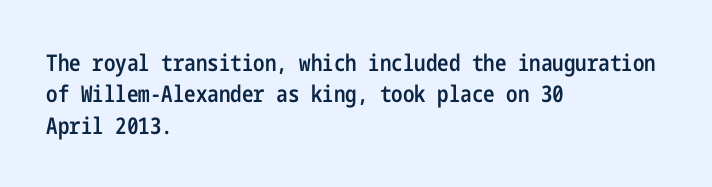
The image shows 23 px text type, upright; set left-aligned, normal line spacing (1.36x), normal letter spacing, not underlined.
